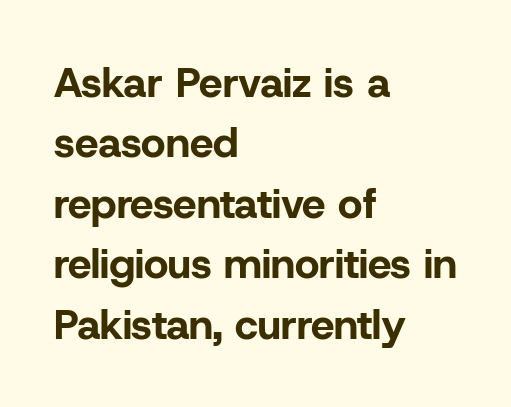
The image shows 42 px bold sans-serif type, upright; set left-aligned, normal line spacing (1.44x), normal letter spacing, not underlined; low stroke contrast and a medium x-height.
